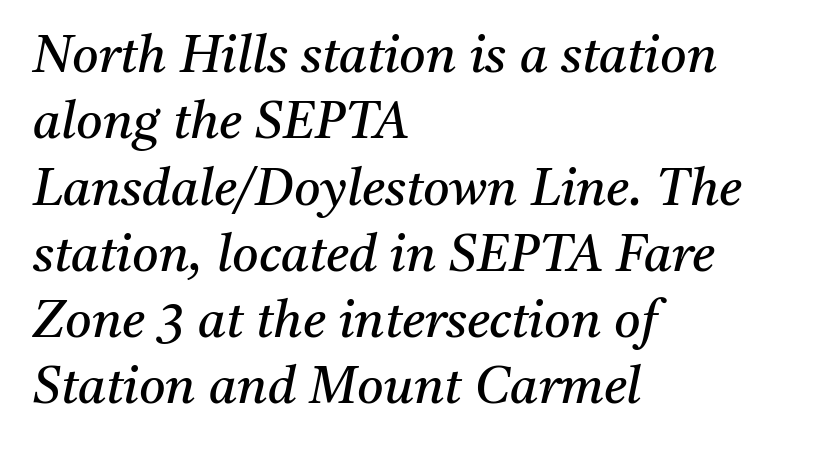
The image shows 51 px regular-weight serif type, italic (leaning right); set left-aligned, normal line spacing (1.3x), normal letter spacing, not underlined; medium stroke contrast and a medium x-height.
